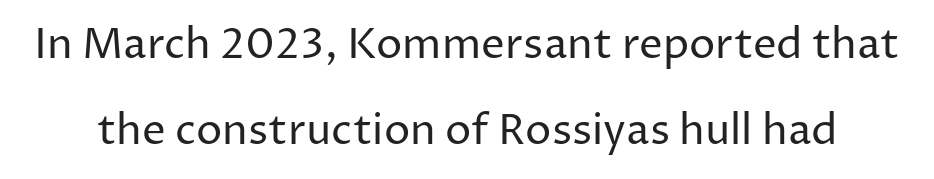
Q: Is the text bold? A: No.
Q: Is the text italic (slanted)? A: No, it is upright.
Q: Is the typeface a serif or a sans-serif typeface? A: Sans-serif.
Q: Is the text underlined? A: No.
Q: Is the spacing between letters normal or unusually wide? A: Normal.
Q: Is the spacing between lines tight, normal or loose? A: Loose.
Q: Width (condensed, normal, or wide)? A: Normal.
Q: Stroke contrast? A: Low.
Q: x-height? A: Medium.
Q: Monospaced? A: No.
